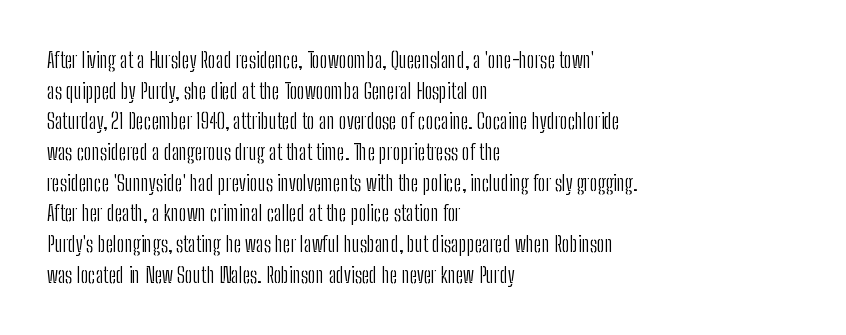
The image shows 21 px text type, upright; set left-aligned, normal line spacing (1.46x), normal letter spacing, not underlined.
